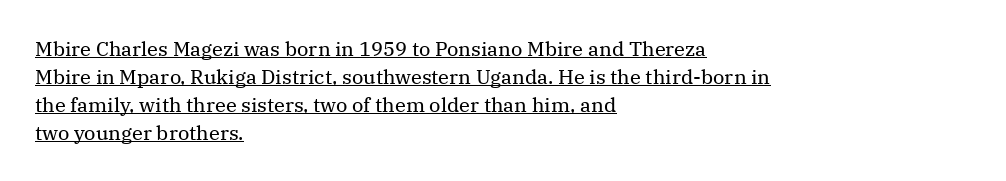
Standard letterfit; no display-style spreading of the glyphs. Tall strokes in this sample are plumb rather than angled. Glance below the letters and you will spot a drawn line. The lines sit at an ordinary, default distance from one another.
